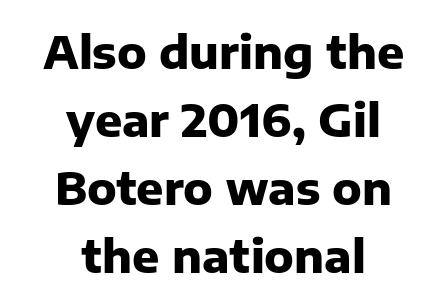
Spacing between characters is what you'd get straight out of the box. One glance says typical: line gaps are just what's usual. Font category for this specimen: sans-serif. Heavy, bold letterforms. Line starts and ends both wander, symmetrically.
